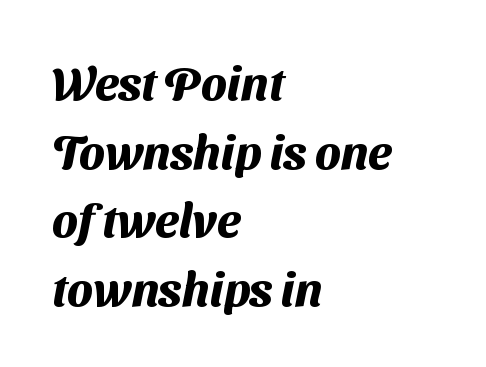
{"serif": "no", "bold": "yes", "weight": "heavy", "width": "normal", "stroke_contrast": "medium", "x_height": "medium", "monospaced": "no", "underline": "no", "align": "left", "line_spacing": "normal", "line_spacing_ratio": 1.46, "letter_spacing": "normal", "letter_spacing_em": 0.0, "glyph_px": 47}
